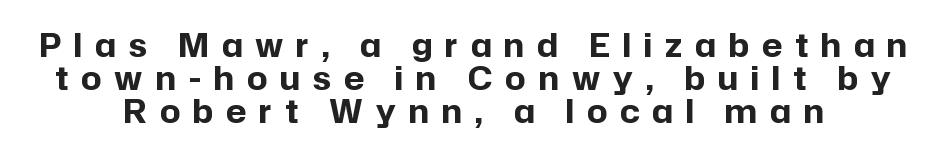
The image shows 32 px bold sans-serif type, upright; set centered, tight line spacing (1.03x), unusually wide letter spacing (+0.4 em), not underlined; low stroke contrast and a medium x-height.
